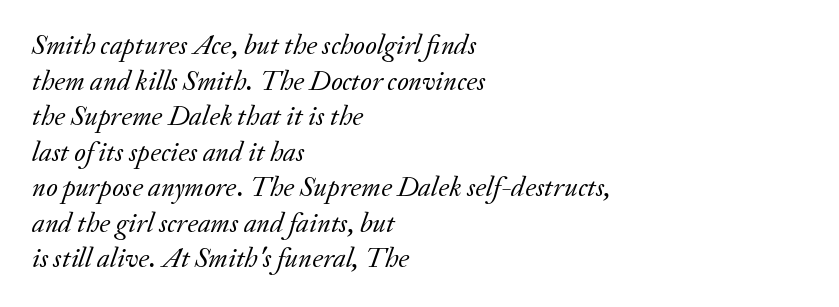
Q: Is the text bold? A: No.
Q: Is the text italic (slanted)? A: Yes, it leans right by about 20 degrees.
Q: Is the typeface a serif or a sans-serif typeface? A: Serif.
Q: Is the text underlined? A: No.
Q: How is the paragraph aligned? A: Left-aligned.
Q: Is the spacing between letters normal or unusually wide? A: Normal.
Q: Is the spacing between lines tight, normal or loose? A: Normal.
Q: Width (condensed, normal, or wide)? A: Normal.
Q: Stroke contrast? A: Low.
Q: x-height? A: Small.
Q: Monospaced? A: No.
